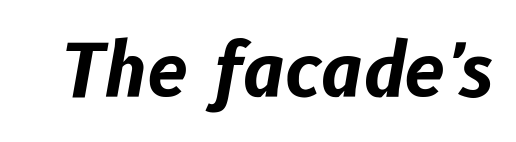
{"italic": "yes", "lean": "right", "slant_degrees": 10, "bold": "yes", "weight": "bold", "width": "normal", "stroke_contrast": "low", "x_height": "medium", "monospaced": "no", "underline": "no", "letter_spacing": "normal", "letter_spacing_em": 0.0, "glyph_px": 73}
